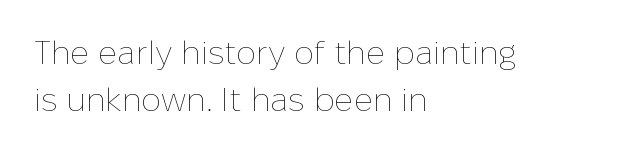
{"italic": "no", "bold": "no", "weight": "thin", "width": "normal", "stroke_contrast": "low", "x_height": "medium", "monospaced": "no", "underline": "no", "align": "left", "line_spacing": "normal", "line_spacing_ratio": 1.43, "letter_spacing": "normal", "letter_spacing_em": 0.0, "glyph_px": 33}
